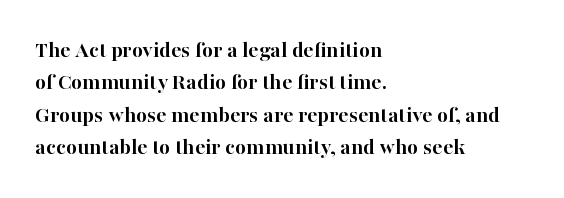
Q: Is the text bold? A: Yes.
Q: Is the text italic (slanted)? A: No, it is upright.
Q: Is the text underlined? A: No.
Q: How is the paragraph aligned? A: Left-aligned.
Q: Is the spacing between letters normal or unusually wide? A: Normal.
Q: Is the spacing between lines tight, normal or loose? A: Normal.
